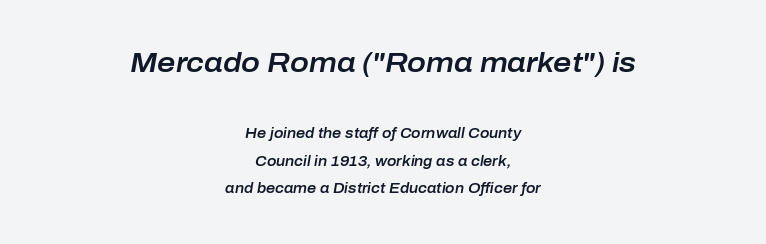
Q: Is the text italic (slanted)? A: Yes, it leans right by about 10 degrees.
Q: Is the text underlined? A: No.
Q: How is the paragraph aligned? A: Centered.
Q: Is the spacing between letters normal or unusually wide? A: Normal.
Q: Is the spacing between lines tight, normal or loose? A: Loose.
Q: Which block of text is set in a larger size, the first (top) or the second (bottom)? A: The first (top) one.
Q: Width (condensed, normal, or wide)? A: Normal.
Q: Stroke contrast? A: Low.
Q: x-height? A: Medium.
Q: Monospaced? A: No.
